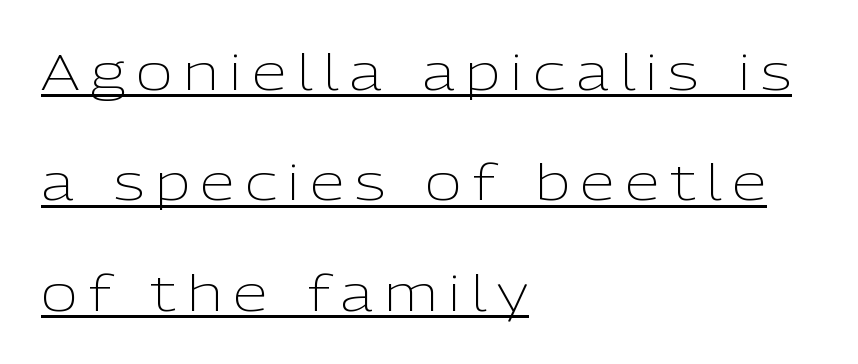
{"serif": "no", "italic": "no", "bold": "no", "weight": "light", "width": "normal", "stroke_contrast": "low", "x_height": "medium", "monospaced": "no", "underline": "yes", "align": "left", "line_spacing": "loose", "line_spacing_ratio": 2.21, "letter_spacing": "wide", "letter_spacing_em": 0.22, "glyph_px": 50}
